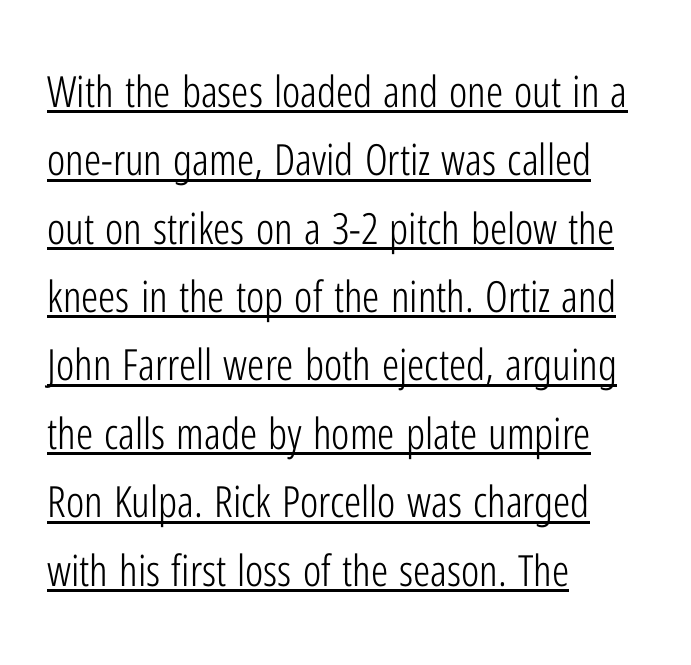
Q: Is the text bold? A: No.
Q: Is the text italic (slanted)? A: No, it is upright.
Q: Is the typeface a serif or a sans-serif typeface? A: Sans-serif.
Q: Is the text underlined? A: Yes.
Q: How is the paragraph aligned? A: Left-aligned.
Q: Is the spacing between letters normal or unusually wide? A: Normal.
Q: Is the spacing between lines tight, normal or loose? A: Normal.
Q: Width (condensed, normal, or wide)? A: Condensed.
Q: Stroke contrast? A: Low.
Q: x-height? A: Medium.
Q: Monospaced? A: No.
